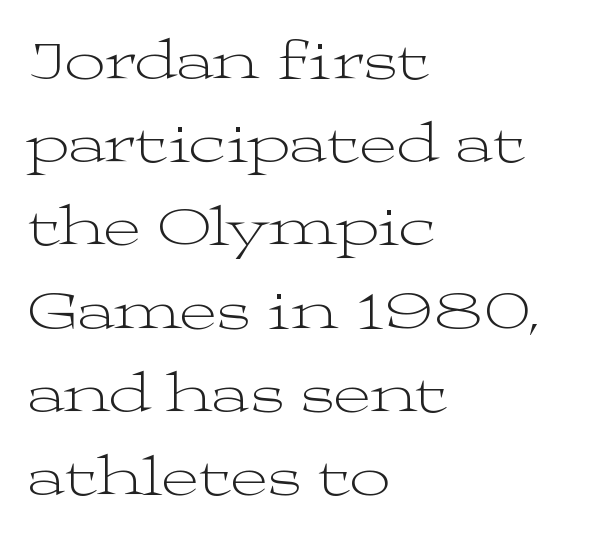
Q: Is the text bold? A: No.
Q: Is the text italic (slanted)? A: No, it is upright.
Q: Is the typeface a serif or a sans-serif typeface? A: Serif.
Q: Is the text underlined? A: No.
Q: How is the paragraph aligned? A: Left-aligned.
Q: Is the spacing between letters normal or unusually wide? A: Normal.
Q: Is the spacing between lines tight, normal or loose? A: Normal.
Q: Width (condensed, normal, or wide)? A: Wide.
Q: Stroke contrast? A: Medium.
Q: x-height? A: Medium.
Q: Monospaced? A: No.
